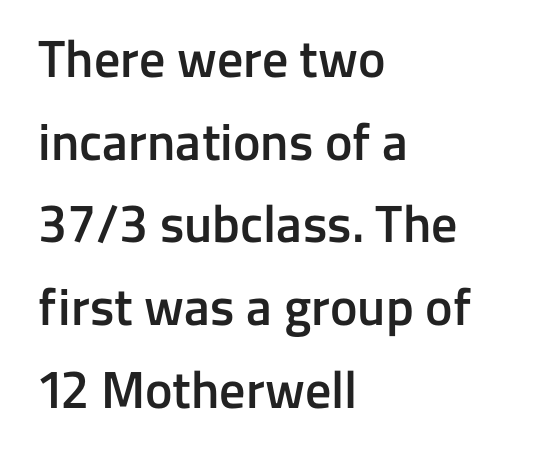
{"serif": "no", "italic": "no", "bold": "semi", "weight": "semibold", "width": "normal", "stroke_contrast": "low", "x_height": "medium", "monospaced": "no", "underline": "no", "align": "left", "line_spacing": "normal", "line_spacing_ratio": 1.59, "letter_spacing": "normal", "letter_spacing_em": 0.0, "glyph_px": 52}
